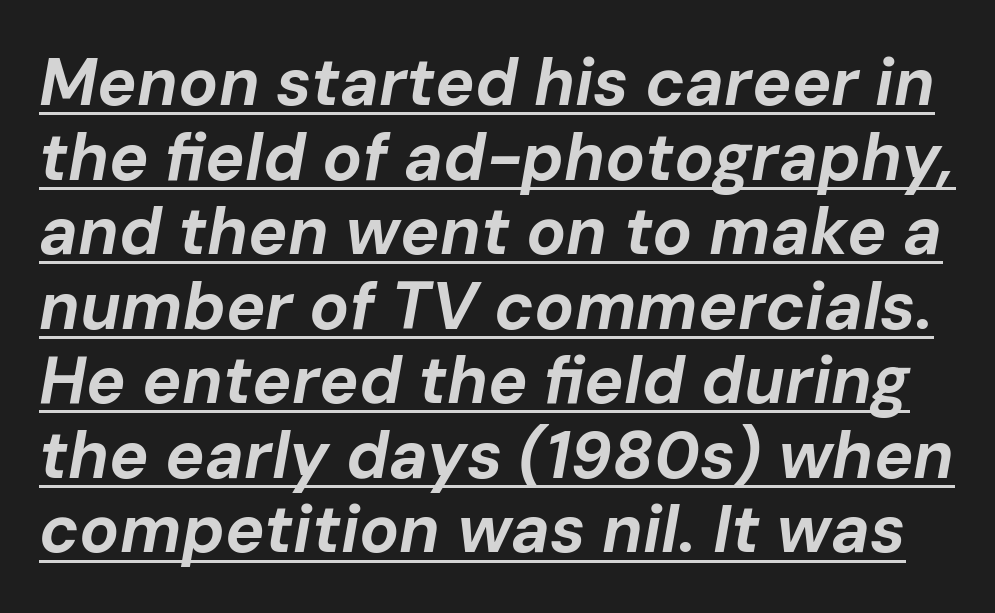
Emphasis by weight is at full strength: bold. These lines keep a tight, regular rhythm from letter to letter. One glance says dense: line gaps are narrower than usual. Slanted lettering throughout. The letters advance in unequal steps, a hallmark of proportional type.
